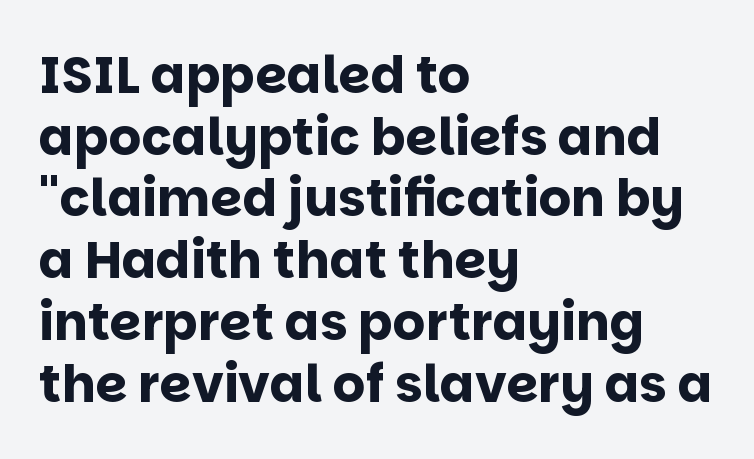
Q: Is the text bold? A: Yes.
Q: Is the text italic (slanted)? A: No, it is upright.
Q: Is the typeface a serif or a sans-serif typeface? A: Sans-serif.
Q: Is the text underlined? A: No.
Q: How is the paragraph aligned? A: Left-aligned.
Q: Is the spacing between letters normal or unusually wide? A: Normal.
Q: Width (condensed, normal, or wide)? A: Normal.
Q: Stroke contrast? A: Low.
Q: x-height? A: Large.
Q: Monospaced? A: No.
